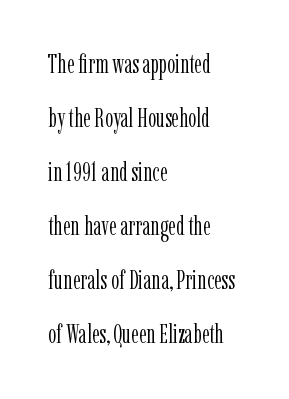
The image shows 26 px text type, upright; set left-aligned, loose line spacing (2.08x), normal letter spacing, not underlined.
